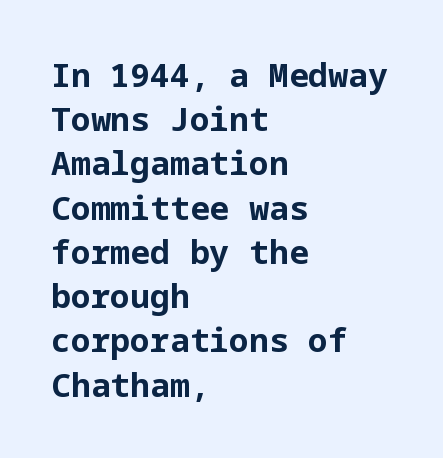
The passage is arranged the way most books set body copy — flush left. Successive baselines arrive at the customary interval. This is the regular roman posture of the typeface. Typesetter's note: full bold, strokes at maximum text heaviness.
